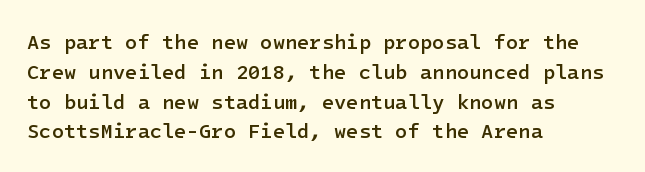
{"italic": "no", "bold": "semi", "underline": "no", "align": "left", "line_spacing": "normal", "line_spacing_ratio": 1.49, "letter_spacing": "normal", "letter_spacing_em": 0.0, "glyph_px": 20}
